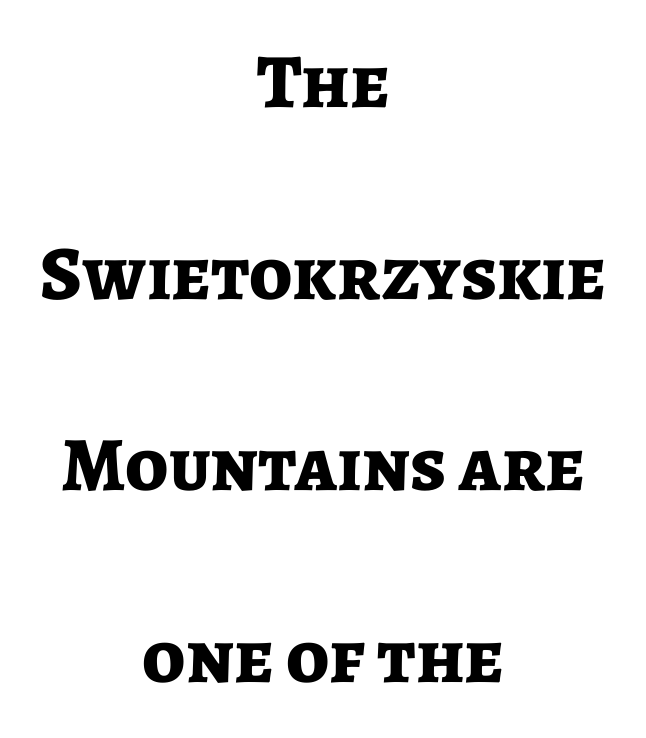
{"serif": "no", "italic": "no", "bold": "yes", "weight": "bold", "width": "normal", "stroke_contrast": "low", "x_height": "medium", "monospaced": "no", "underline": "no", "align": "center", "line_spacing": "loose", "line_spacing_ratio": 2.49, "letter_spacing": "normal", "letter_spacing_em": 0.0, "glyph_px": 77}
